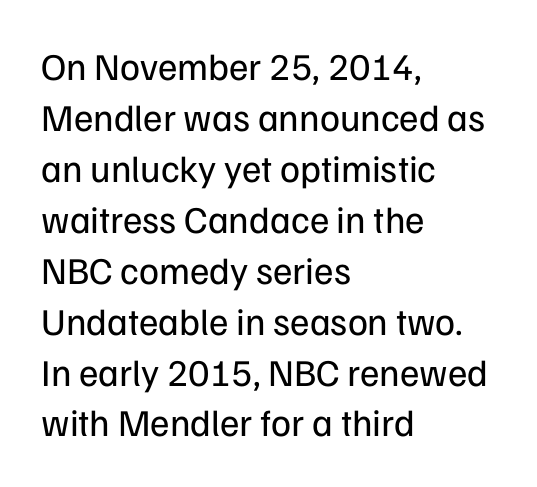
{"serif": "no", "italic": "no", "bold": "no", "weight": "regular", "width": "normal", "stroke_contrast": "low", "x_height": "medium", "monospaced": "no", "underline": "no", "align": "left", "line_spacing": "normal", "line_spacing_ratio": 1.34, "letter_spacing": "normal", "letter_spacing_em": 0.0, "glyph_px": 38}
